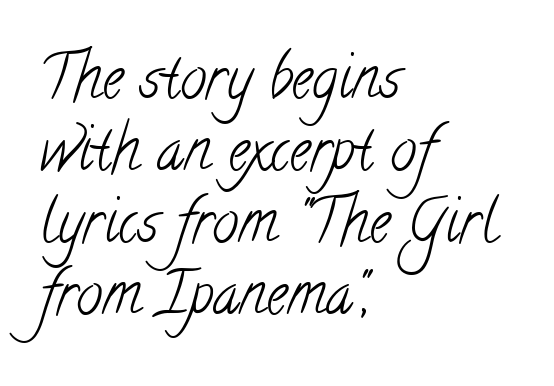
Default kerning and tracking; the words read as compact shapes. Stroke mass is kept to a normal reading level or below. Is the block centered? No — it sits flush against the left margin. The rendering uses natural spacing where letterforms have individual widths.
